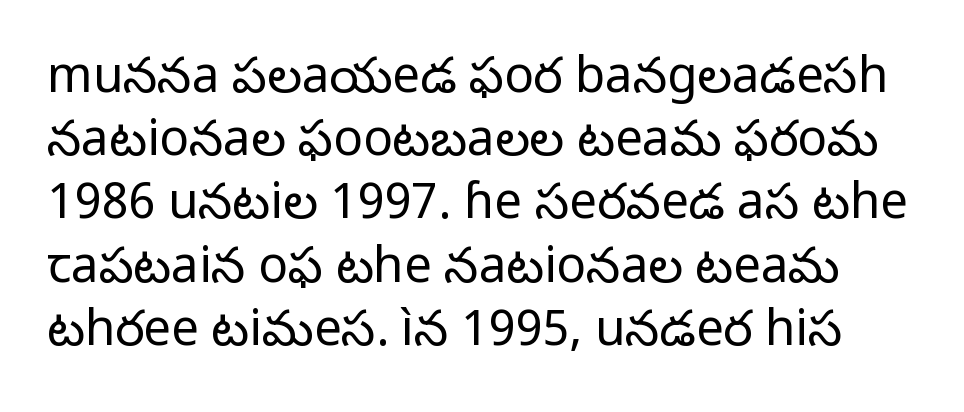
The image shows 49 px regular-weight sans-serif type, upright; set normal line spacing (1.29x), normal letter spacing, not underlined; low stroke contrast and a medium x-height.
